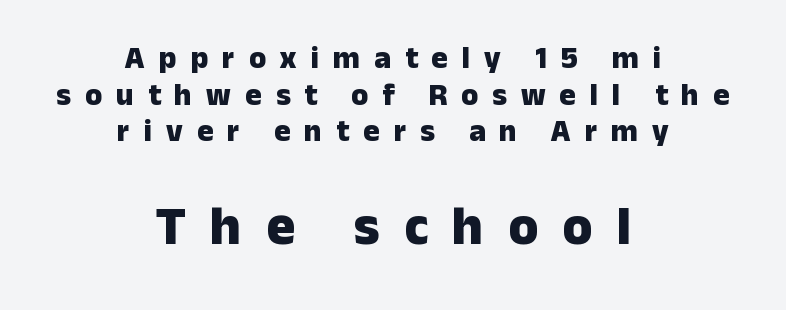
{"serif": "no", "italic": "no", "bold": "yes", "weight": "heavy", "width": "normal", "stroke_contrast": "low", "x_height": "medium", "monospaced": "no", "underline": "no", "align": "center", "line_spacing_ratio": 1.18, "letter_spacing": "wide", "letter_spacing_em": 0.45, "larger_block": "second", "size_ratio": 1.74, "glyph_px": 54}
